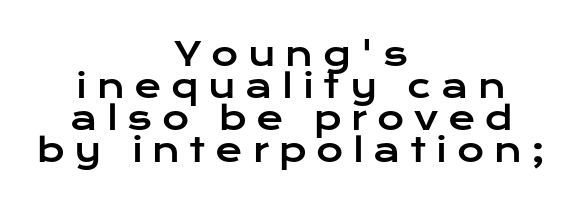
The image shows 33 px wide sans-serif type, upright; set centered, tight line spacing (0.97x), unusually wide letter spacing (+0.29 em), not underlined; low stroke contrast and a medium x-height.
